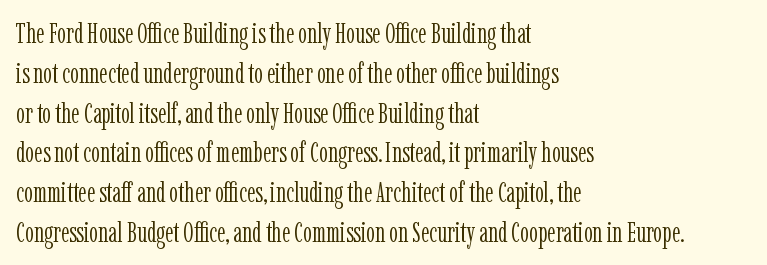
The image shows 28 px light, condensed serif type, upright; set left-aligned, normal line spacing (1.42x), normal letter spacing, not underlined; low stroke contrast and a medium x-height.
